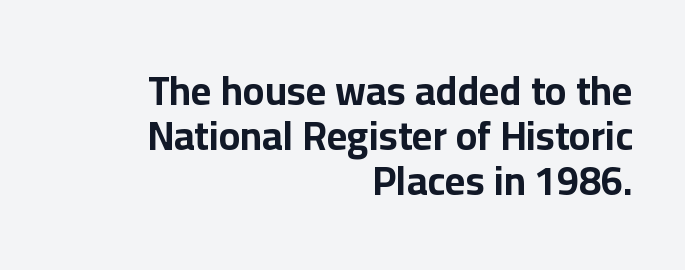
The image shows 40 px bold sans-serif type, upright; set right-aligned, tight line spacing (1.12x), normal letter spacing, not underlined; low stroke contrast and a medium x-height.
